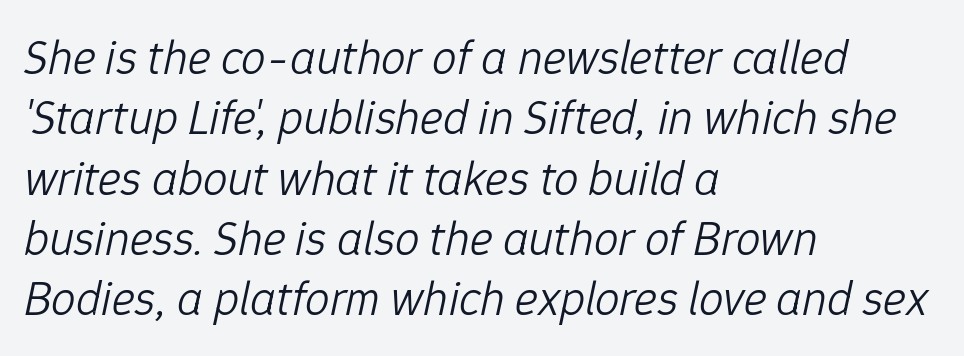
{"italic": "yes", "lean": "right", "slant_degrees": 12, "bold": "no", "weight": "light", "width": "normal", "stroke_contrast": "low", "x_height": "medium", "monospaced": "no", "underline": "no", "align": "left", "line_spacing_ratio": 1.23, "letter_spacing": "normal", "letter_spacing_em": 0.0, "glyph_px": 49}
